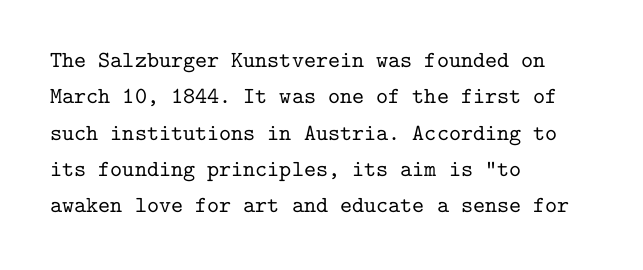
The image shows 23 px text type, upright; set left-aligned, normal line spacing (1.58x), normal letter spacing, not underlined.
